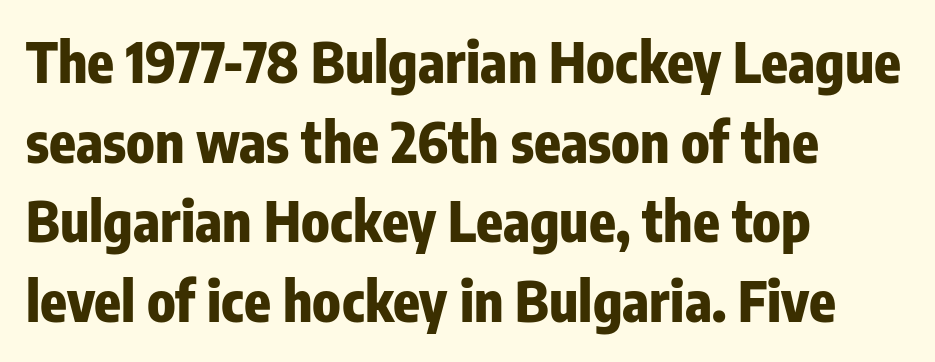
The image shows 55 px heavy, condensed sans-serif type, upright; set left-aligned, normal line spacing (1.45x), normal letter spacing, not underlined; low stroke contrast and a medium x-height.
